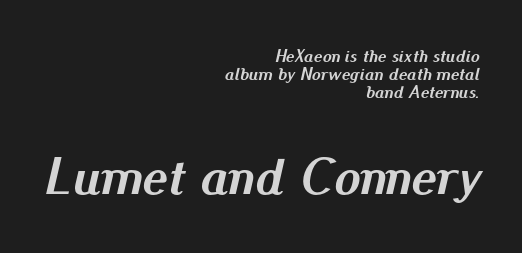
The letters advance in unequal steps, a hallmark of proportional type. The block sitting lower on the canvas is the one with enlarged characters. Spacing between characters is what you'd get straight out of the box. The designer dialed line spacing down below the default. Alignment: flush right. Emphasis-style slanted type is in use.
